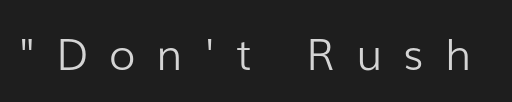
Q: Is the text bold? A: No.
Q: Is the text italic (slanted)? A: No, it is upright.
Q: Is the typeface a serif or a sans-serif typeface? A: Sans-serif.
Q: Is the text underlined? A: No.
Q: Is the spacing between letters normal or unusually wide? A: Unusually wide.
Q: Width (condensed, normal, or wide)? A: Normal.
Q: Stroke contrast? A: Low.
Q: x-height? A: Medium.
Q: Monospaced? A: No.
